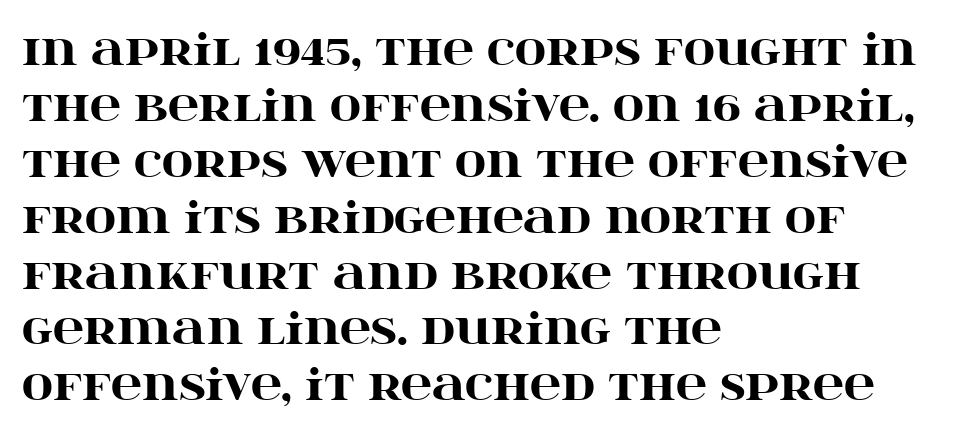
Q: Is the text bold? A: Yes.
Q: Is the text italic (slanted)? A: No, it is upright.
Q: Is the typeface a serif or a sans-serif typeface? A: Serif.
Q: Is the text underlined? A: No.
Q: How is the paragraph aligned? A: Left-aligned.
Q: Is the spacing between letters normal or unusually wide? A: Normal.
Q: Is the spacing between lines tight, normal or loose? A: Normal.
Q: Width (condensed, normal, or wide)? A: Wide.
Q: Stroke contrast? A: High.
Q: x-height? A: Large.
Q: Monospaced? A: No.
